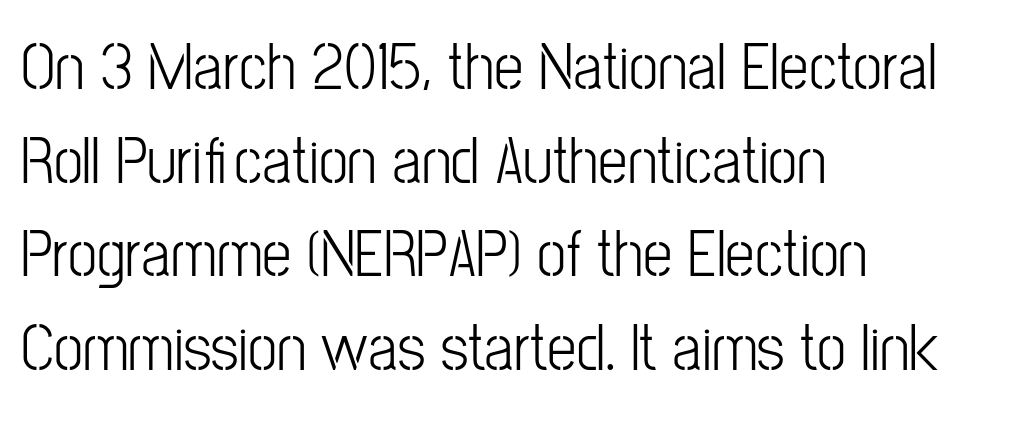
{"serif": "no", "italic": "no", "bold": "no", "weight": "light", "width": "condensed", "stroke_contrast": "low", "x_height": "medium", "monospaced": "no", "underline": "no", "align": "left", "line_spacing": "normal", "line_spacing_ratio": 1.42, "letter_spacing": "normal", "letter_spacing_em": 0.0, "glyph_px": 66}
